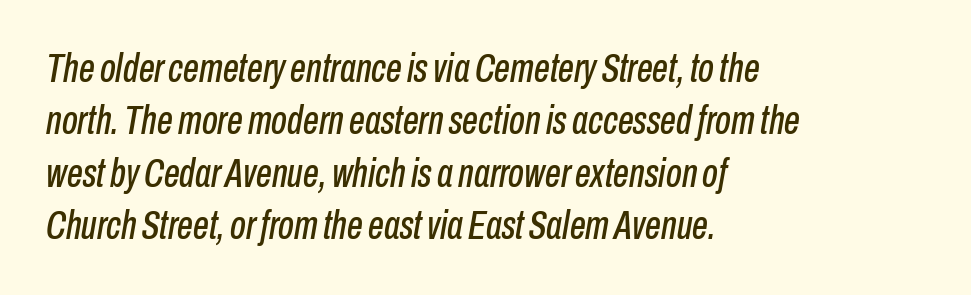
The image shows 40 px condensed type, italic (leaning right); set left-aligned, normal line spacing (1.31x), normal letter spacing, not underlined; low stroke contrast and a medium x-height.
